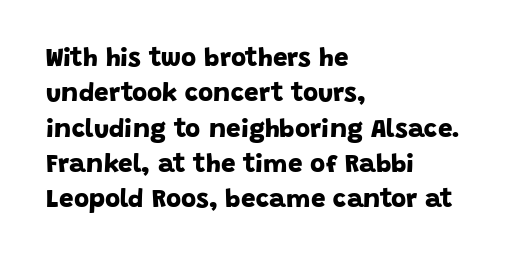
Q: Is the text bold? A: Yes.
Q: Is the text underlined? A: No.
Q: How is the paragraph aligned? A: Left-aligned.
Q: Is the spacing between letters normal or unusually wide? A: Normal.
Q: Is the spacing between lines tight, normal or loose? A: Normal.
